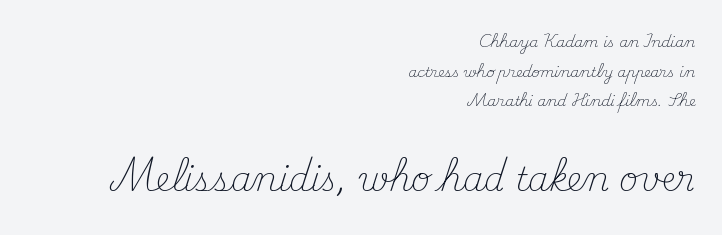
Q: Is the text bold? A: No.
Q: Is the text italic (slanted)? A: Yes.
Q: Is the typeface a serif or a sans-serif typeface? A: Serif.
Q: Is the text underlined? A: No.
Q: How is the paragraph aligned? A: Right-aligned.
Q: Is the spacing between letters normal or unusually wide? A: Normal.
Q: Is the spacing between lines tight, normal or loose? A: Loose.
Q: Which block of text is set in a larger size, the first (top) or the second (bottom)? A: The second (bottom) one.
Q: Width (condensed, normal, or wide)? A: Normal.
Q: Stroke contrast? A: Medium.
Q: x-height? A: Small.
Q: Monospaced? A: No.
